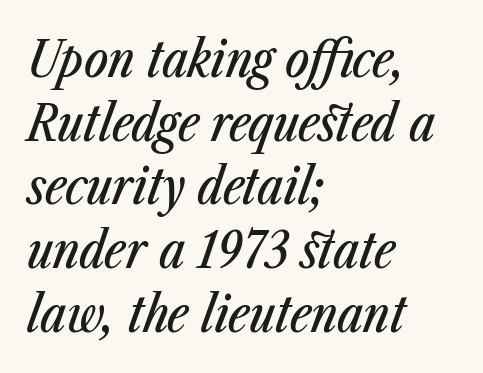
Q: Is the text italic (slanted)? A: Yes, it leans right by about 23 degrees.
Q: Is the text underlined? A: No.
Q: How is the paragraph aligned? A: Left-aligned.
Q: Is the spacing between letters normal or unusually wide? A: Normal.
Q: Is the spacing between lines tight, normal or loose? A: Normal.
Q: Width (condensed, normal, or wide)? A: Condensed.
Q: Stroke contrast? A: Low.
Q: x-height? A: Medium.
Q: Monospaced? A: No.
